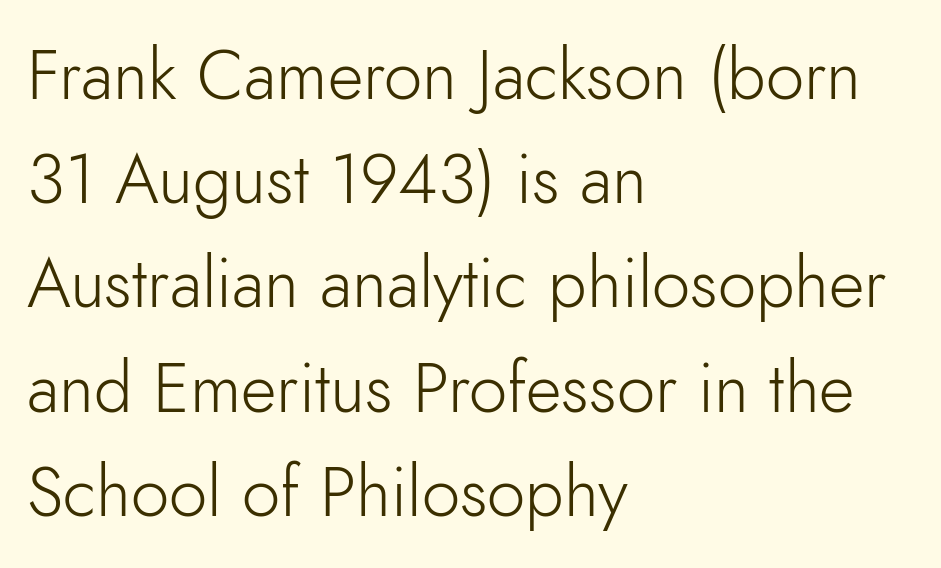
The passage shown is typeset with a sans-serif family. Caption: multi-line text, flush left, ragged right. Tracking value appears to be zero — textbook default spacing. Unlike italic type, these characters show no tilt at all.
